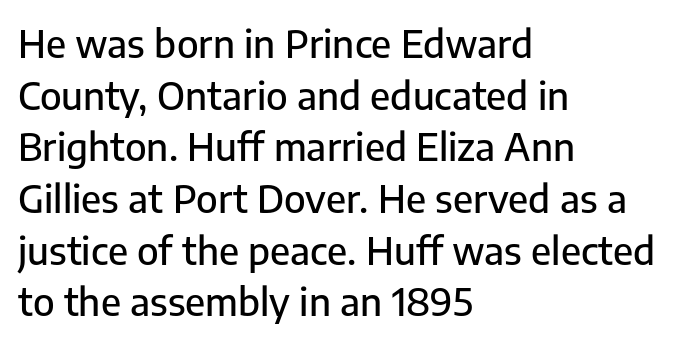
Q: Is the text italic (slanted)? A: No, it is upright.
Q: Is the typeface a serif or a sans-serif typeface? A: Sans-serif.
Q: Is the text underlined? A: No.
Q: How is the paragraph aligned? A: Left-aligned.
Q: Is the spacing between letters normal or unusually wide? A: Normal.
Q: Is the spacing between lines tight, normal or loose? A: Normal.
Q: Width (condensed, normal, or wide)? A: Normal.
Q: Stroke contrast? A: Low.
Q: x-height? A: Medium.
Q: Monospaced? A: No.
